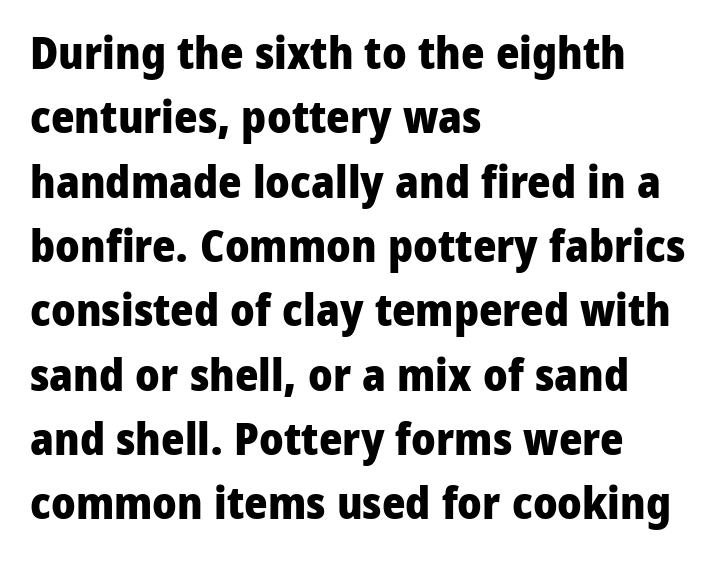
{"serif": "no", "italic": "no", "bold": "yes", "weight": "heavy", "width": "normal", "stroke_contrast": "low", "x_height": "medium", "monospaced": "no", "underline": "no", "align": "left", "line_spacing": "normal", "line_spacing_ratio": 1.43, "letter_spacing": "normal", "letter_spacing_em": 0.0, "glyph_px": 45}
